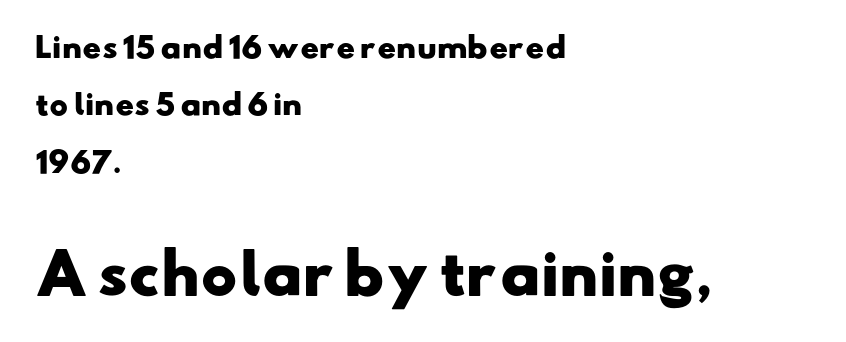
{"serif": "no", "bold": "yes", "weight": "heavy", "width": "wide", "stroke_contrast": "low", "x_height": "small", "monospaced": "no", "underline": "no", "align": "left", "line_spacing": "loose", "line_spacing_ratio": 2.05, "letter_spacing": "normal", "letter_spacing_em": 0.0, "larger_block": "second", "size_ratio": 1.96, "glyph_px": 55}
